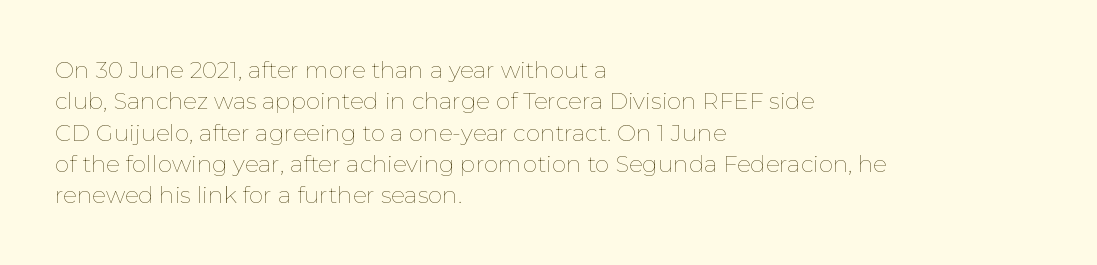
Q: Is the text bold? A: No.
Q: Is the text italic (slanted)? A: No, it is upright.
Q: Is the text underlined? A: No.
Q: How is the paragraph aligned? A: Left-aligned.
Q: Is the spacing between letters normal or unusually wide? A: Normal.
Q: Is the spacing between lines tight, normal or loose? A: Normal.
